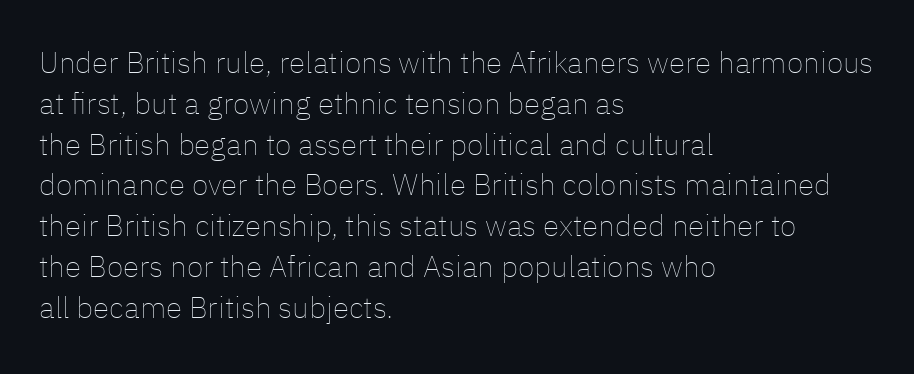
Q: Is the text bold? A: No.
Q: Is the text italic (slanted)? A: No, it is upright.
Q: Is the text underlined? A: No.
Q: How is the paragraph aligned? A: Left-aligned.
Q: Is the spacing between letters normal or unusually wide? A: Normal.
Q: Is the spacing between lines tight, normal or loose? A: Normal.
Q: Width (condensed, normal, or wide)? A: Normal.
Q: Stroke contrast? A: Low.
Q: x-height? A: Medium.
Q: Monospaced? A: No.
